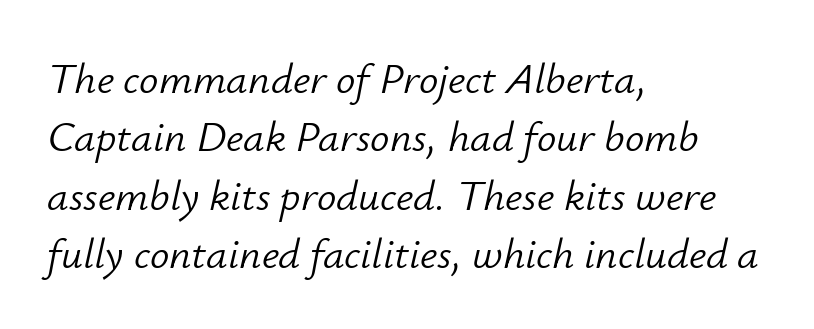
Looks like regular typesetting: each glyph gets only the width it needs. Underlining? Definitely not there. These lines stack with their left ends in a neat column. Compared with typical paragraphs, the rows here are spaced about the same. Is the type slanted? Yes — the strokes lean at a clear angle. Default kerning and tracking; the words read as compact shapes.
